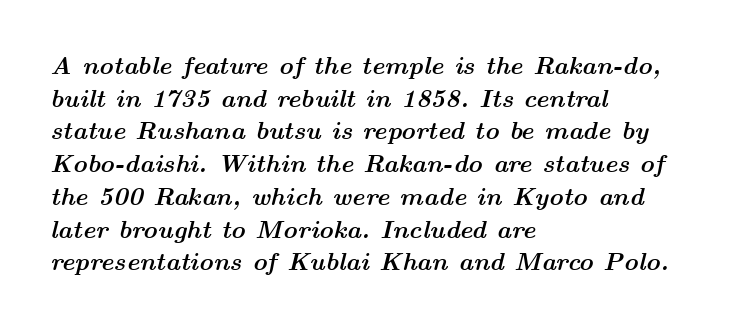
Q: Is the text bold? A: Yes.
Q: Is the text italic (slanted)? A: Yes, it leans right by about 14 degrees.
Q: Is the text underlined? A: No.
Q: How is the paragraph aligned? A: Left-aligned.
Q: Is the spacing between letters normal or unusually wide? A: Normal.
Q: Is the spacing between lines tight, normal or loose? A: Normal.
